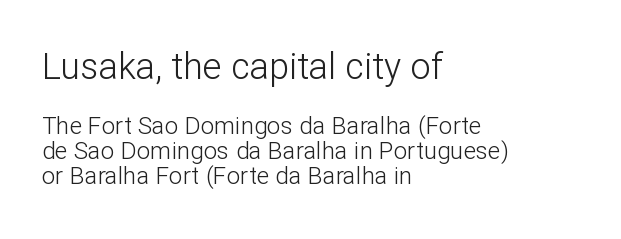
Look at the tracking — it's just the regular setting, nothing added. Serifs: no, the terminals of the letterforms are clean. Honestly, the rows look squashed on top of each other. The font's upright variant was chosen for this text. Ink coverage per letter is moderate at most.
